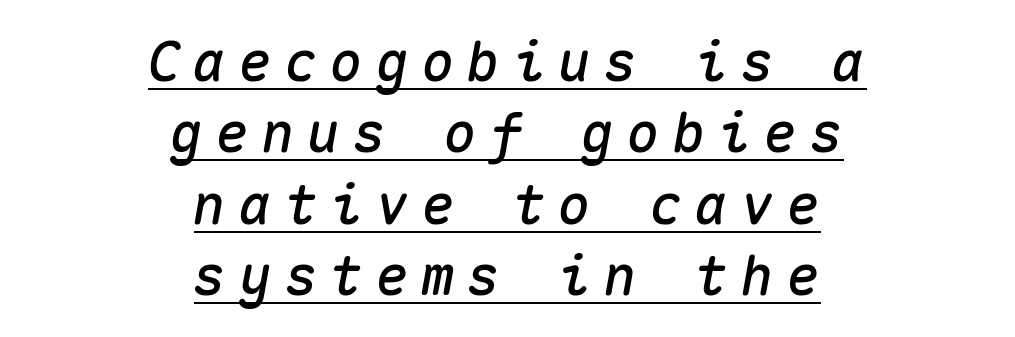
A typesetter would call this monospace, since all characters share one set width. The passage shown has open, widely tracked lettering throughout. Quick note: underline on. Interline gaps are of average width in this sample. Horizontally, the lines are justified to the midpoint only. You can tell it's italic because the verticals aren't actually vertical.
